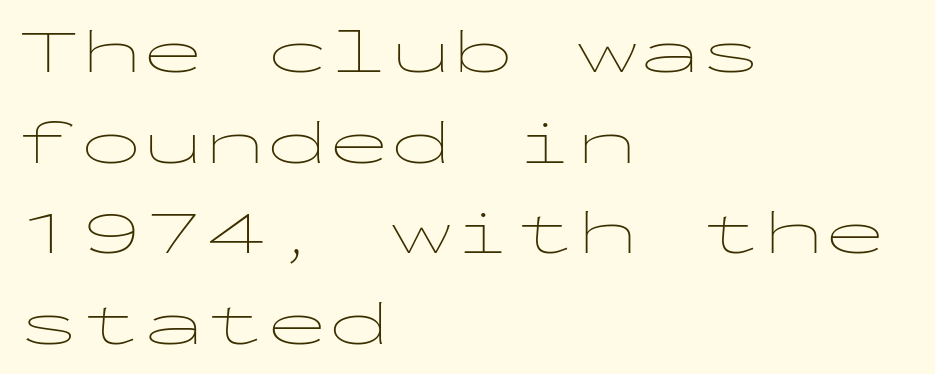
Q: Is the text bold? A: No.
Q: Is the text italic (slanted)? A: No, it is upright.
Q: Is the typeface a serif or a sans-serif typeface? A: Sans-serif.
Q: Is the text underlined? A: No.
Q: How is the paragraph aligned? A: Left-aligned.
Q: Is the spacing between letters normal or unusually wide? A: Normal.
Q: Is the spacing between lines tight, normal or loose? A: Normal.
Q: Width (condensed, normal, or wide)? A: Wide.
Q: Stroke contrast? A: Low.
Q: x-height? A: Medium.
Q: Monospaced? A: Yes.
